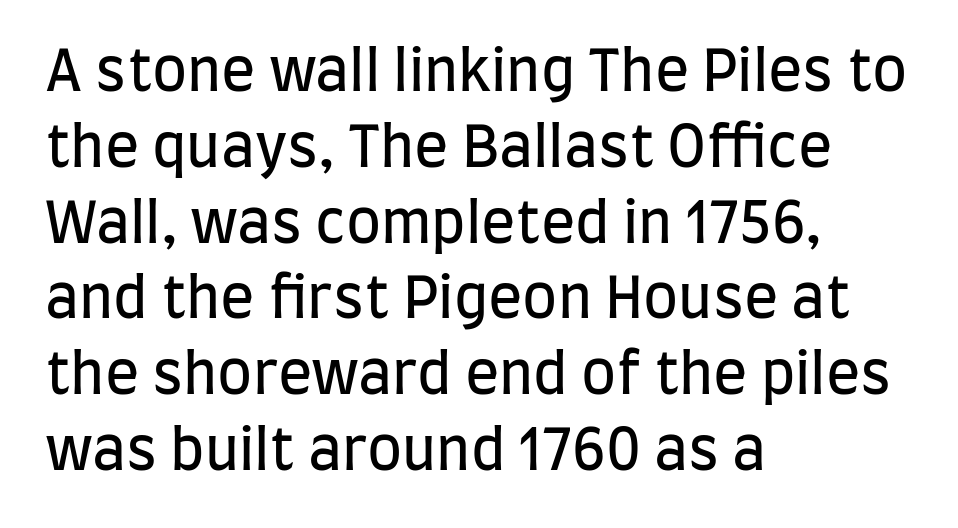
{"serif": "no", "italic": "no", "bold": "no", "weight": "regular", "width": "condensed", "stroke_contrast": "low", "x_height": "large", "monospaced": "no", "underline": "no", "align": "left", "line_spacing": "normal", "line_spacing_ratio": 1.33, "letter_spacing": "normal", "letter_spacing_em": 0.0, "glyph_px": 57}
